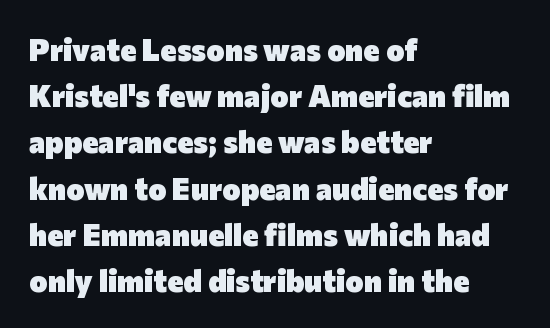
The image shows 31 px heavy sans-serif type, upright; set left-aligned, normal line spacing (1.49x), normal letter spacing, not underlined; low stroke contrast and a medium x-height.
